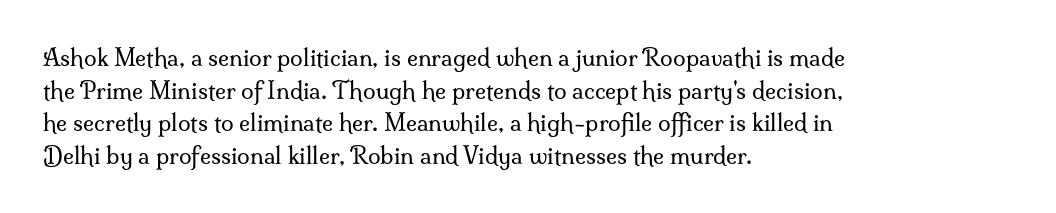
Q: Is the text bold? A: No.
Q: Is the text italic (slanted)? A: No, it is upright.
Q: Is the text underlined? A: No.
Q: How is the paragraph aligned? A: Left-aligned.
Q: Is the spacing between letters normal or unusually wide? A: Normal.
Q: Is the spacing between lines tight, normal or loose? A: Normal.
